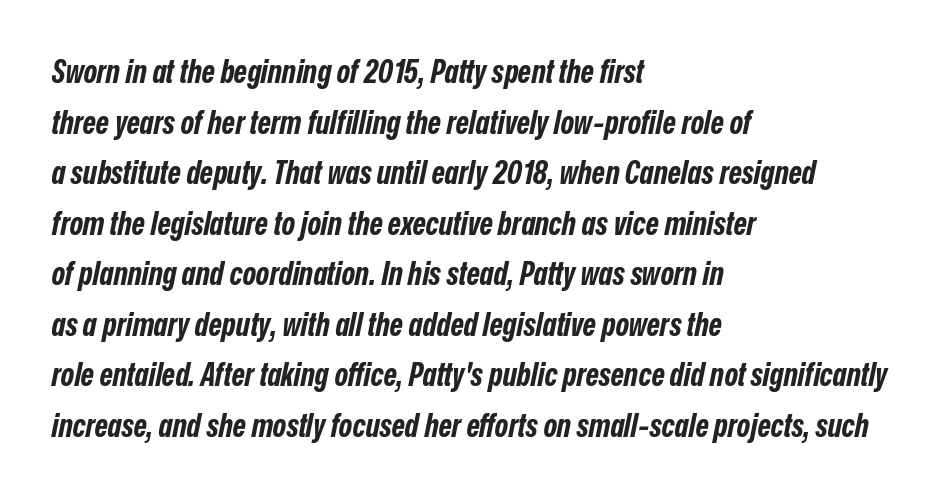
The image shows 32 px bold, condensed type, italic (leaning right); set left-aligned, normal line spacing (1.58x), normal letter spacing, not underlined; low stroke contrast and a medium x-height.
